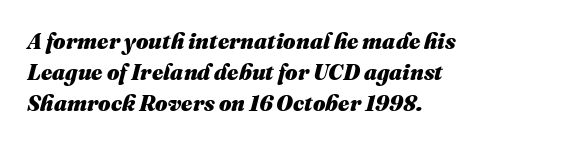
The image shows 22 px bold type, italic (leaning right); set left-aligned, normal line spacing (1.42x), normal letter spacing, not underlined.
